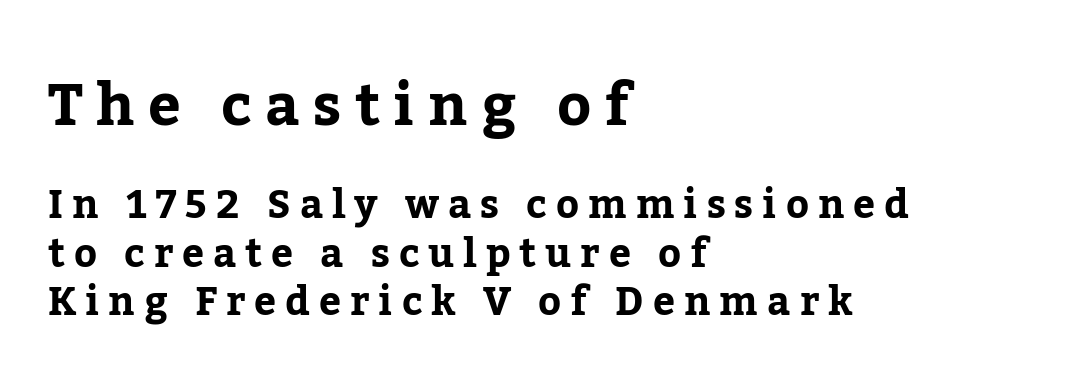
The image shows 58 px bold serif type, upright; set left-aligned, line spacing 1.24x, unusually wide letter spacing (+0.23 em), not underlined; the first (top) block is 1.49x larger; low stroke contrast and a medium x-height.
